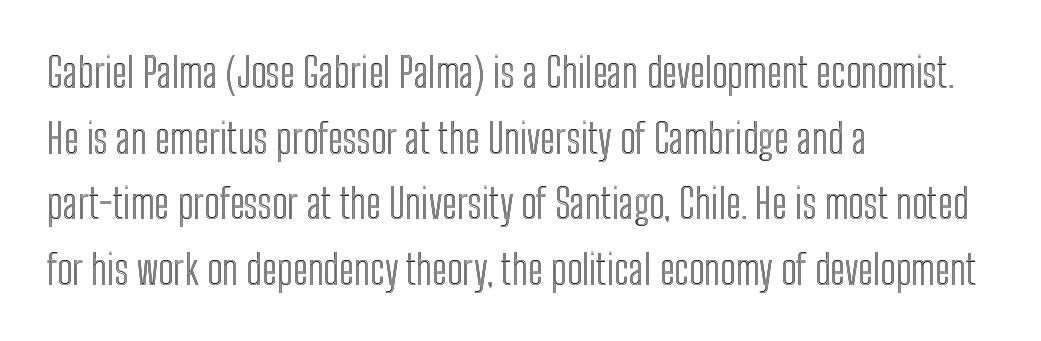
The image shows 41 px condensed type, upright; set left-aligned, normal line spacing (1.6x), normal letter spacing, not underlined; a medium x-height.
